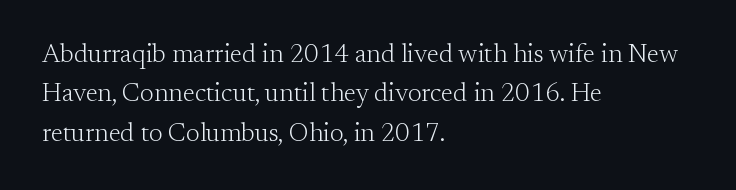
{"italic": "no", "bold": "no", "underline": "no", "align": "left", "line_spacing": "normal", "line_spacing_ratio": 1.51, "letter_spacing": "normal", "letter_spacing_em": 0.0, "glyph_px": 26}
